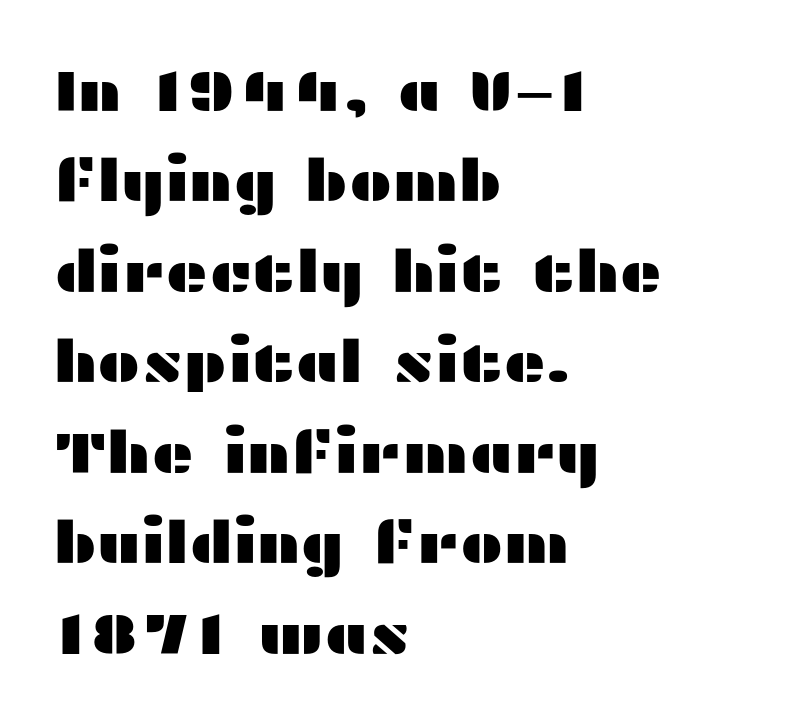
Observe the ordinary spacing: letters are neighbours, not strangers. A bare baseline throughout the passage. Are there feet on the stems? There aren't — it's a sans. This sample uses an upright cut, with every glyph sitting square on the baseline. A normal amount of white space separates one row of letters from the next.
